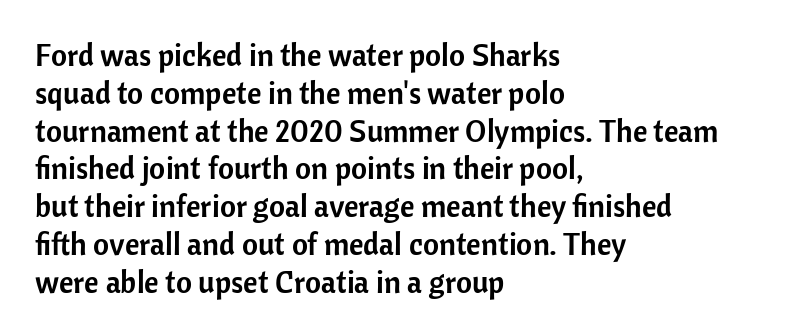
{"serif": "no", "italic": "no", "width": "normal", "stroke_contrast": "low", "x_height": "medium", "monospaced": "no", "underline": "no", "align": "left", "line_spacing_ratio": 1.22, "letter_spacing": "normal", "letter_spacing_em": 0.0, "glyph_px": 31}
